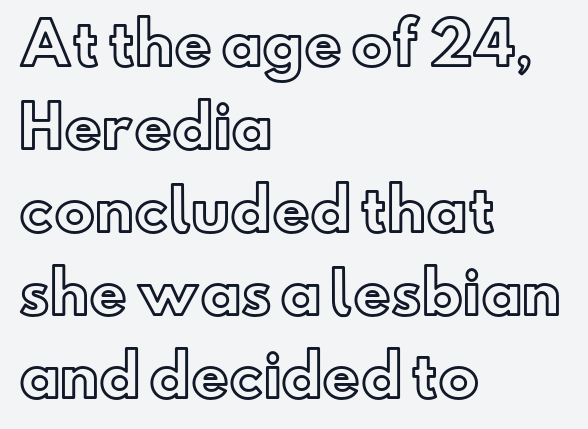
Q: Is the text italic (slanted)? A: No, it is upright.
Q: Is the text underlined? A: No.
Q: How is the paragraph aligned? A: Left-aligned.
Q: Is the spacing between letters normal or unusually wide? A: Normal.
Q: Is the spacing between lines tight, normal or loose? A: Normal.
Q: Width (condensed, normal, or wide)? A: Normal.
Q: x-height? A: Small.
Q: Monospaced? A: No.
